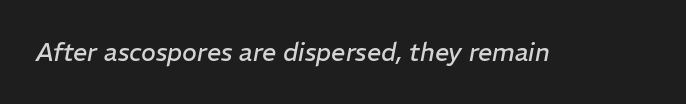
These lines keep a tight, regular rhythm from letter to letter. The area under the type is left untouched. Is the type heavy? It reads as light-to-regular instead. The rendering applies a slant to the glyphs.
